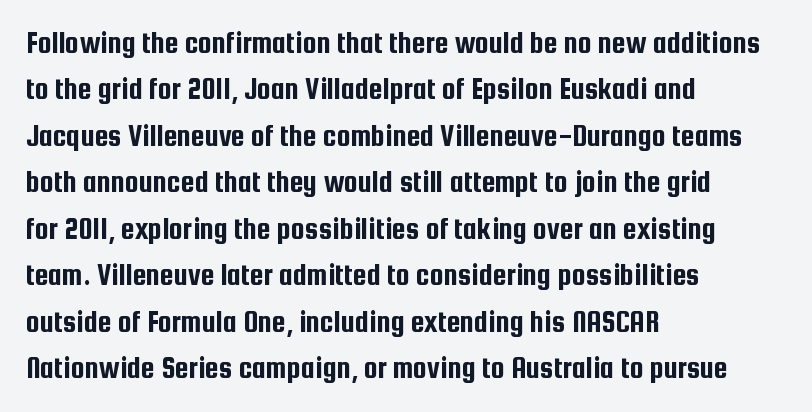
The lines sit at an ordinary, default distance from one another. The lines are quadded left. When letters stand straight like this, we call the style roman or upright. The space directly below the letters is spotless.
